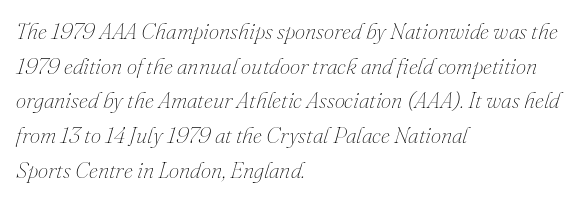
{"italic": "yes", "lean": "right", "slant_degrees": 16, "bold": "no", "underline": "no", "align": "left", "line_spacing": "normal", "line_spacing_ratio": 1.51, "letter_spacing": "normal", "letter_spacing_em": 0.0, "glyph_px": 23}
